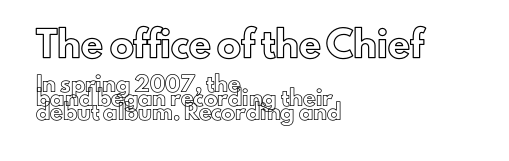
The image shows 24 px text type, upright; set left-aligned, tight line spacing (0.99x), normal letter spacing, not underlined; the first (top) block is 1.71x larger.
